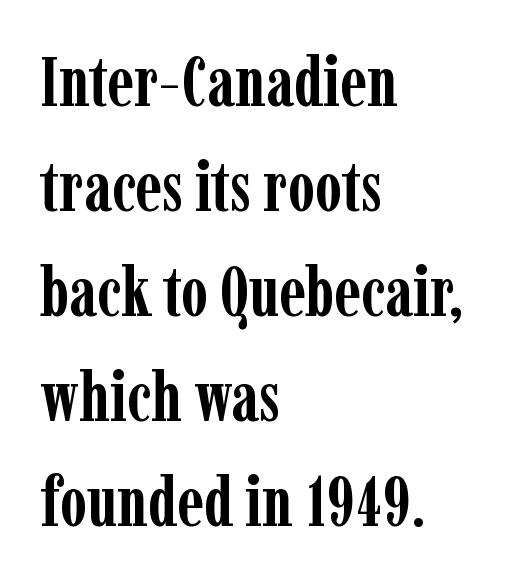
The image shows 69 px semibold, condensed serif type, upright; set left-aligned, normal line spacing (1.52x), normal letter spacing, not underlined; low stroke contrast and a medium x-height.
